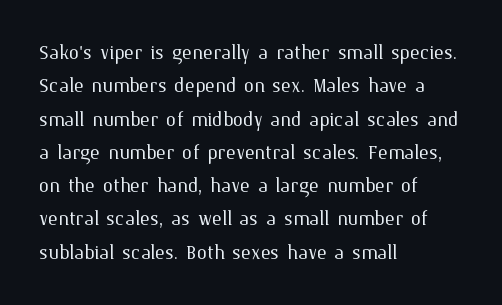
The image shows 26 px text type, upright; set left-aligned, normal line spacing (1.28x), normal letter spacing, not underlined.
